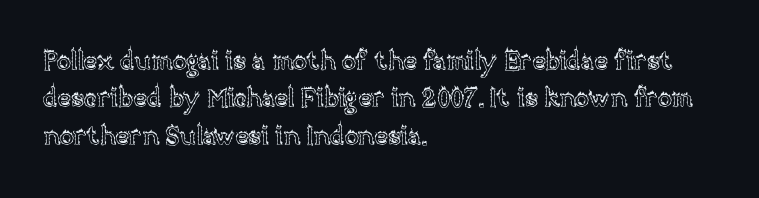
The image shows 26 px text type, upright; set left-aligned, normal line spacing (1.44x), normal letter spacing, not underlined.
